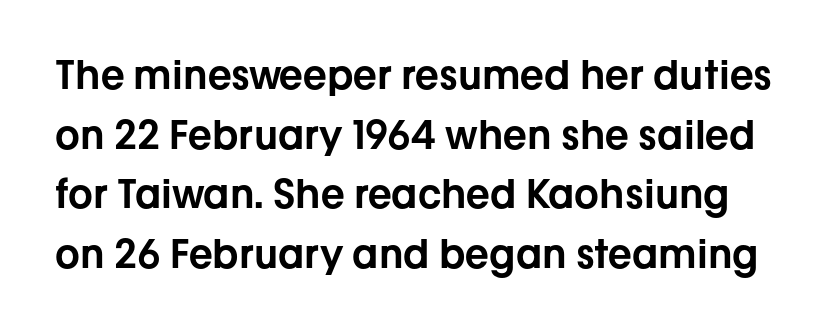
Ascenders rise straight up at ninety degrees. Leading matches the norm, producing a regular column. The rendering shows plain stroke endings on the letterforms — a sans-serif design. Character widths vary here, with narrow letters taking less room than wide ones. The face used here is rendered with its standard letterfit.
